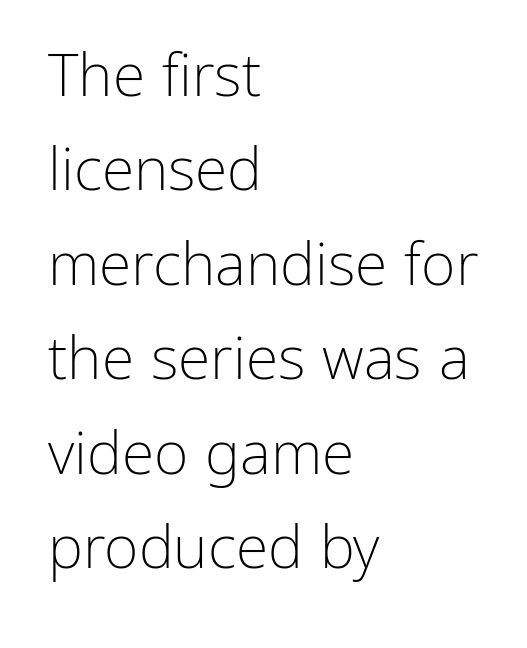
Q: Is the text bold? A: No.
Q: Is the text italic (slanted)? A: No, it is upright.
Q: Is the typeface a serif or a sans-serif typeface? A: Sans-serif.
Q: Is the text underlined? A: No.
Q: How is the paragraph aligned? A: Left-aligned.
Q: Is the spacing between letters normal or unusually wide? A: Normal.
Q: Is the spacing between lines tight, normal or loose? A: Normal.
Q: Width (condensed, normal, or wide)? A: Normal.
Q: Stroke contrast? A: Low.
Q: x-height? A: Medium.
Q: Monospaced? A: No.
